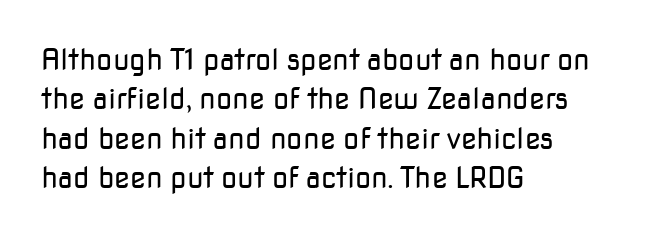
You could not count columns in this text — the font is proportionally spaced. In terms of letterspacing, this is plain default setting. The rag falls on the right side of this text block. This rendering features lettering with no underline. How would I describe the line gaps? Plain and ordinary. Unlike italic type, these characters show no tilt at all.
